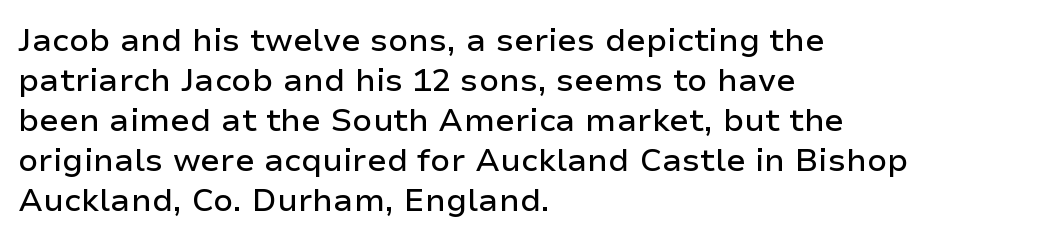
{"serif": "no", "italic": "no", "width": "normal", "stroke_contrast": "low", "x_height": "medium", "monospaced": "no", "underline": "no", "align": "left", "line_spacing": "normal", "line_spacing_ratio": 1.25, "letter_spacing": "normal", "letter_spacing_em": 0.0, "glyph_px": 32}
